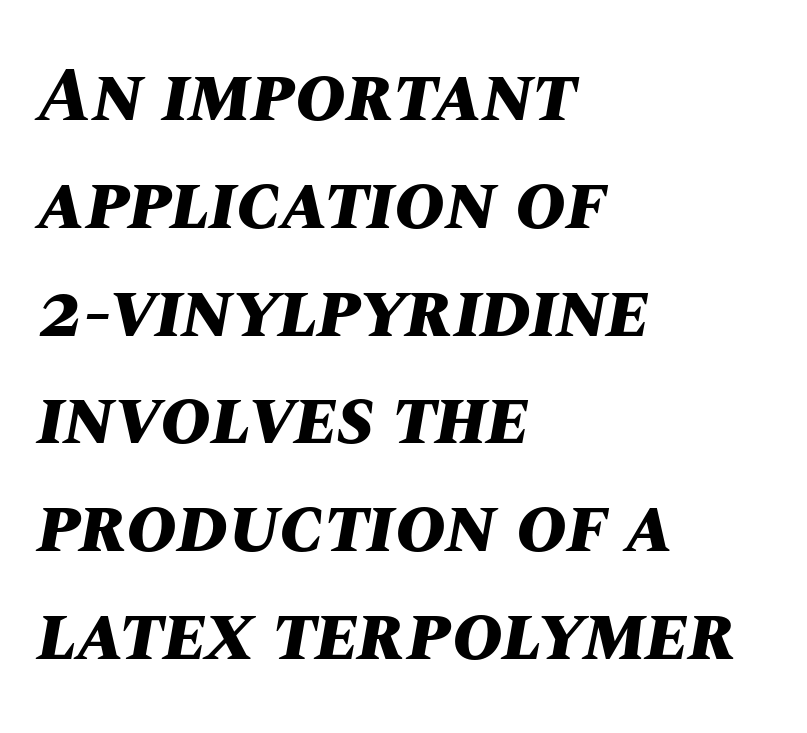
{"italic": "yes", "lean": "right", "slant_degrees": 10, "bold": "yes", "weight": "bold", "width": "normal", "stroke_contrast": "medium", "x_height": "large", "monospaced": "no", "underline": "no", "align": "left", "line_spacing": "normal", "line_spacing_ratio": 1.4, "letter_spacing": "normal", "letter_spacing_em": 0.0, "glyph_px": 77}
